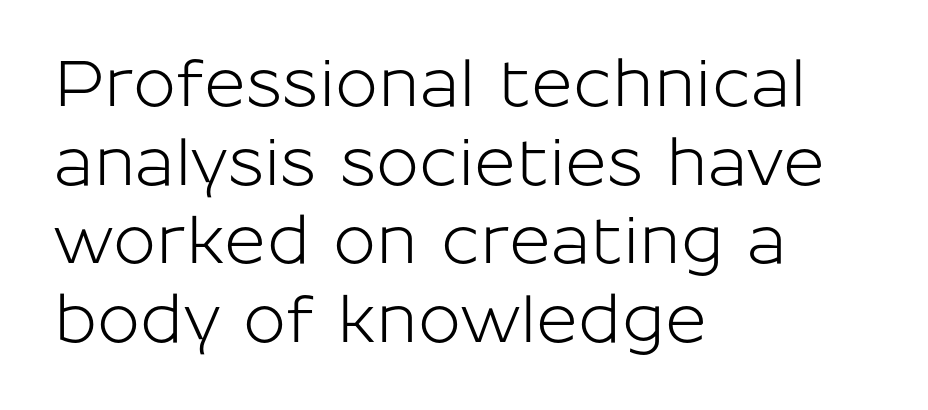
{"serif": "no", "italic": "no", "width": "normal", "stroke_contrast": "low", "x_height": "medium", "monospaced": "no", "underline": "no", "align": "left", "line_spacing_ratio": 1.23, "letter_spacing": "normal", "letter_spacing_em": 0.0, "glyph_px": 64}
